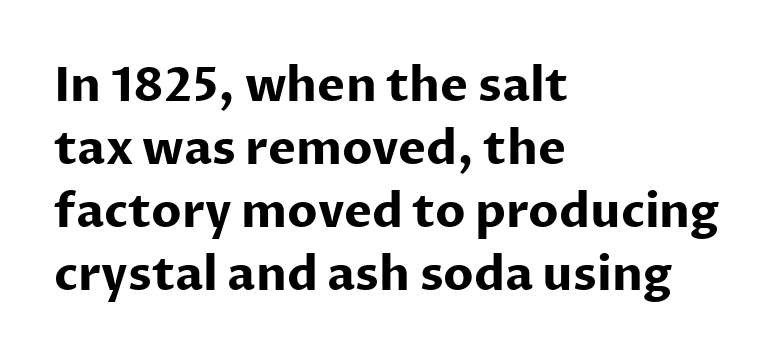
The axis of the letterforms is exactly vertical. Stroke thickness is high; the sample reads as a true bold. Serifs: no, the terminals of the letterforms are clean. Varying glyph widths throughout — classic text-font behaviour. The typesetter chose a ragged-right arrangement here. The letterforms sit shoulder to shoulder at normal distance.
